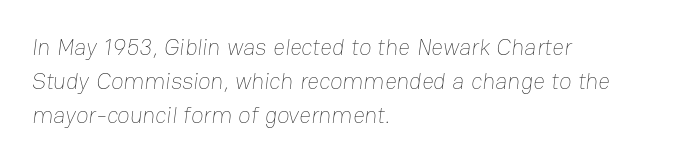
Short note: letters normally spaced. The glyphs are unaccompanied by any horizontal stroke below them. Horizontal bands of white between lines are of average thickness. Where is the straight margin? On the left.
